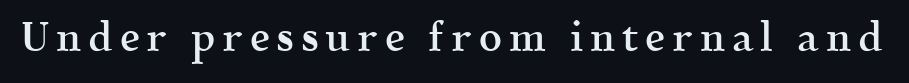
Q: Is the text bold? A: Semi-bold.
Q: Is the text italic (slanted)? A: No, it is upright.
Q: Is the typeface a serif or a sans-serif typeface? A: Serif.
Q: Is the text underlined? A: No.
Q: Width (condensed, normal, or wide)? A: Normal.
Q: x-height? A: Medium.
Q: Monospaced? A: No.
